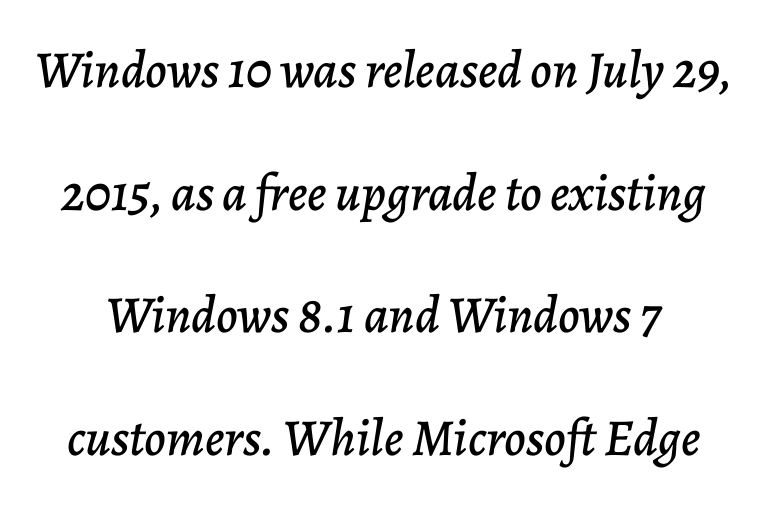
{"italic": "yes", "lean": "right", "slant_degrees": 7, "width": "normal", "stroke_contrast": "low", "x_height": "medium", "monospaced": "no", "underline": "no", "line_spacing": "loose", "line_spacing_ratio": 2.36, "letter_spacing": "normal", "letter_spacing_em": 0.0, "glyph_px": 52}
